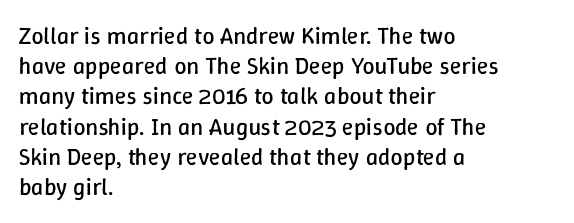
The image shows 24 px text type, upright; set left-aligned, normal line spacing (1.26x), normal letter spacing, not underlined.
